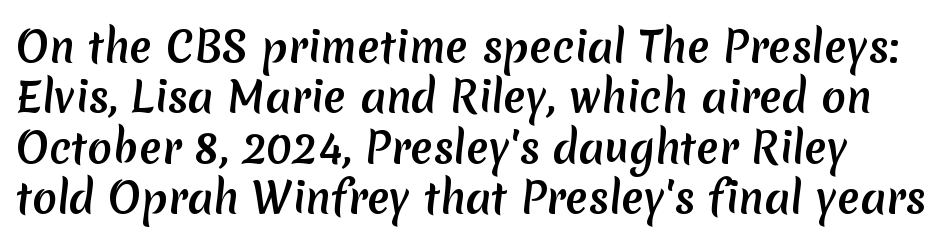
Spacing between characters is what you'd get straight out of the box. Letters rest on an invisible, unmarked baseline. Spacing verdict: proportional, widths tailored to each character. Serifs: no, the terminals of the letterforms are clean.
